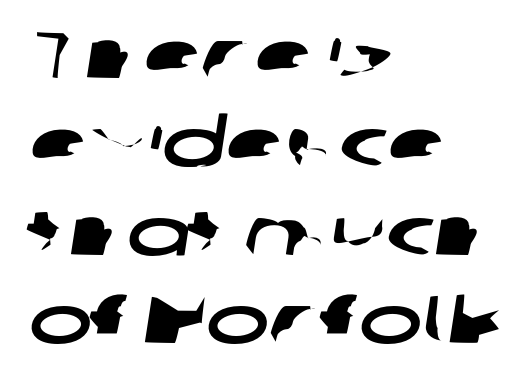
Q: Is the typeface a serif or a sans-serif typeface? A: Sans-serif.
Q: Is the text underlined? A: No.
Q: How is the paragraph aligned? A: Left-aligned.
Q: Is the spacing between letters normal or unusually wide? A: Normal.
Q: Is the spacing between lines tight, normal or loose? A: Normal.
Q: Width (condensed, normal, or wide)? A: Wide.
Q: Stroke contrast? A: Low.
Q: x-height? A: Medium.
Q: Monospaced? A: No.
